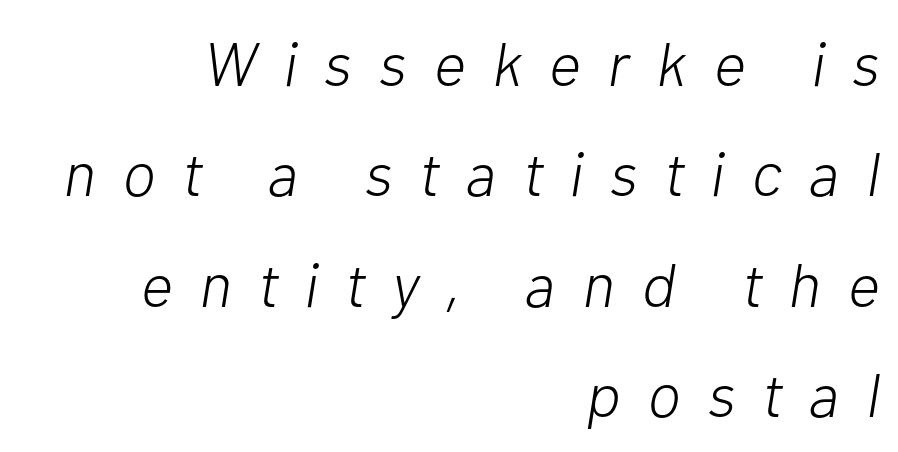
{"italic": "yes", "lean": "right", "slant_degrees": 10, "bold": "no", "weight": "light", "width": "normal", "stroke_contrast": "low", "x_height": "medium", "monospaced": "no", "underline": "no", "align": "right", "line_spacing_ratio": 1.78, "letter_spacing": "wide", "letter_spacing_em": 0.44, "glyph_px": 62}
